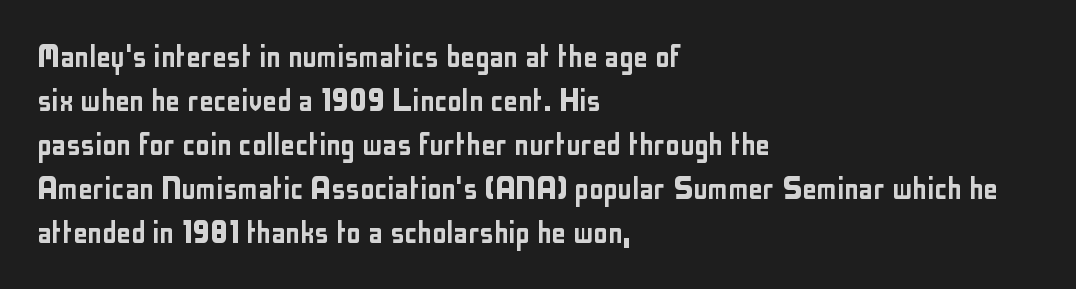
Q: Is the text italic (slanted)? A: No, it is upright.
Q: Is the typeface a serif or a sans-serif typeface? A: Sans-serif.
Q: Is the text underlined? A: No.
Q: How is the paragraph aligned? A: Left-aligned.
Q: Is the spacing between letters normal or unusually wide? A: Normal.
Q: Width (condensed, normal, or wide)? A: Condensed.
Q: Stroke contrast? A: Low.
Q: x-height? A: Medium.
Q: Monospaced? A: No.
